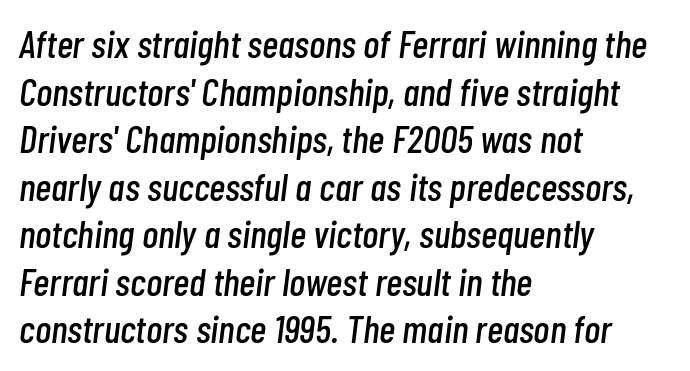
Q: Is the text italic (slanted)? A: Yes, it leans right by about 7 degrees.
Q: Is the text underlined? A: No.
Q: How is the paragraph aligned? A: Left-aligned.
Q: Is the spacing between letters normal or unusually wide? A: Normal.
Q: Width (condensed, normal, or wide)? A: Condensed.
Q: Stroke contrast? A: Low.
Q: x-height? A: Medium.
Q: Monospaced? A: No.
